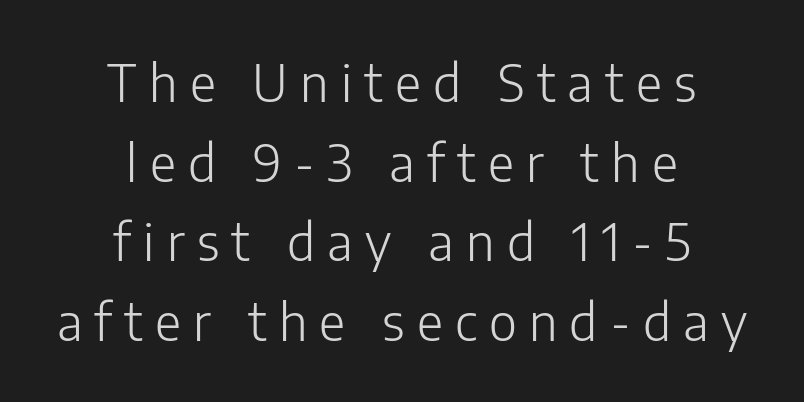
Q: Is the text bold? A: No.
Q: Is the text italic (slanted)? A: No, it is upright.
Q: Is the typeface a serif or a sans-serif typeface? A: Sans-serif.
Q: Is the text underlined? A: No.
Q: How is the paragraph aligned? A: Centered.
Q: Is the spacing between letters normal or unusually wide? A: Unusually wide.
Q: Is the spacing between lines tight, normal or loose? A: Normal.
Q: Width (condensed, normal, or wide)? A: Normal.
Q: Stroke contrast? A: Low.
Q: x-height? A: Medium.
Q: Monospaced? A: No.
